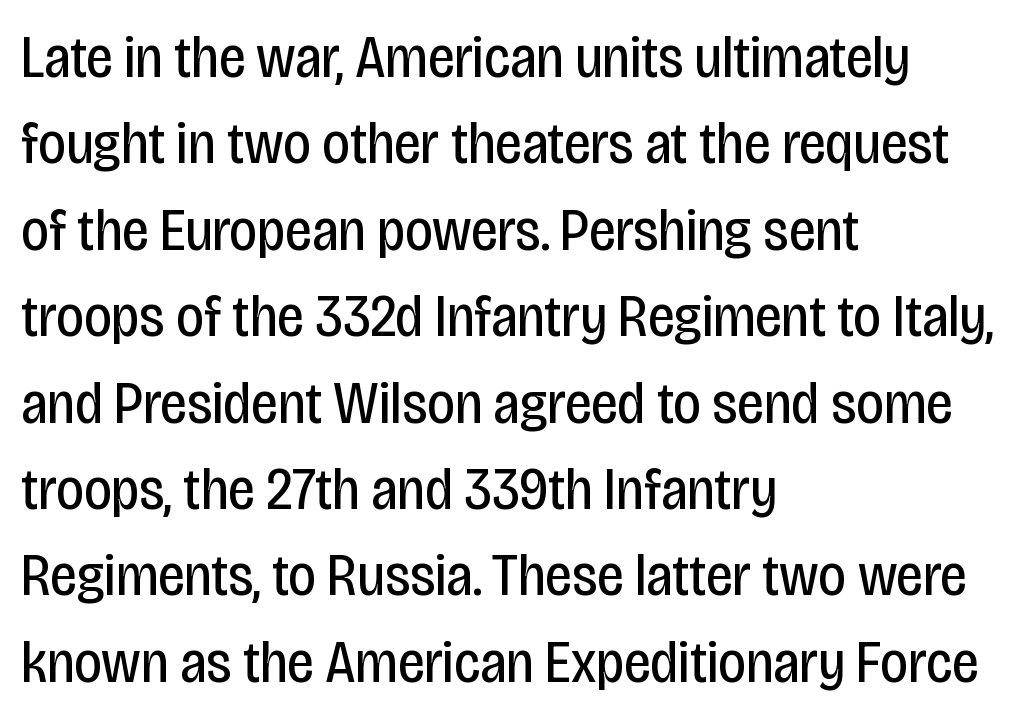
The image shows 60 px regular-weight, condensed sans-serif type, upright; set left-aligned, normal line spacing (1.44x), normal letter spacing, not underlined; low stroke contrast and a large x-height.
